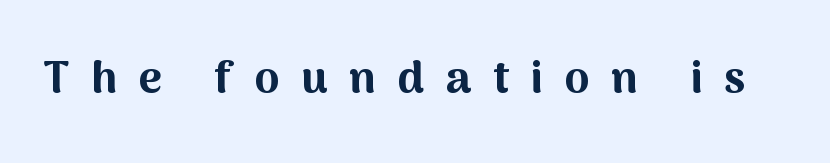
The rendering uses natural spacing where letterforms have individual widths. Thick stems and heavy bowls — unmistakably bold. Every stem runs plumb, perpendicular to the baseline. Letter spacing: wide.
